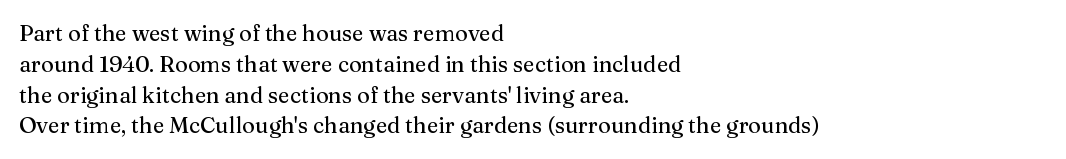
A classic flush-left, rag-right setting is used for this passage. Rendered with straight, roman letterforms. The rendering uses a moderate line-height, typical for paragraphs. In terms of letterspacing, this is plain default setting.
